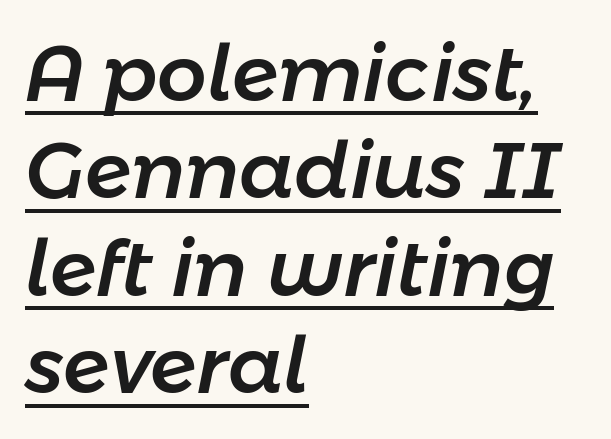
Q: Is the text italic (slanted)? A: Yes, it leans right by about 11 degrees.
Q: Is the text underlined? A: Yes.
Q: How is the paragraph aligned? A: Left-aligned.
Q: Is the spacing between letters normal or unusually wide? A: Normal.
Q: Is the spacing between lines tight, normal or loose? A: Normal.
Q: Width (condensed, normal, or wide)? A: Normal.
Q: Stroke contrast? A: Low.
Q: x-height? A: Medium.
Q: Monospaced? A: No.
